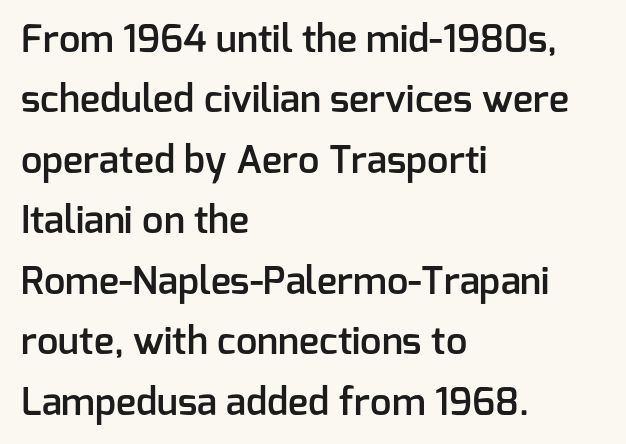
A typesetter would label this face a sans. Italic: no, the glyphs are upright roman. A classic flush-left, rag-right setting is used for this passage. You could not count columns in this text — the font is proportionally spaced. What stands out about the letter spacing? Nothing — it is the standard amount.
